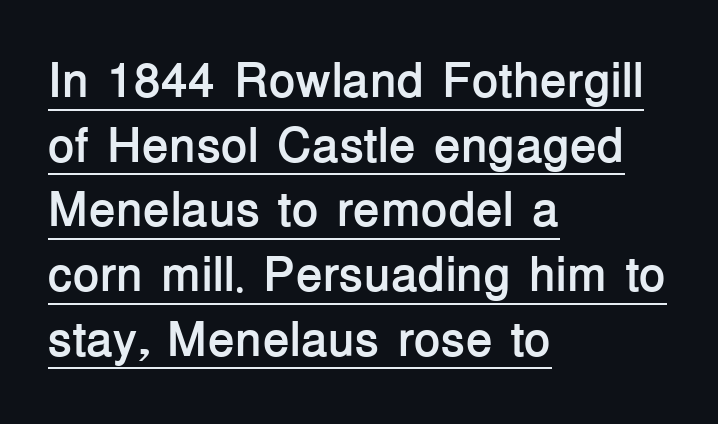
Q: Is the text bold? A: Yes.
Q: Is the text italic (slanted)? A: No, it is upright.
Q: Is the typeface a serif or a sans-serif typeface? A: Sans-serif.
Q: Is the text underlined? A: Yes.
Q: How is the paragraph aligned? A: Left-aligned.
Q: Is the spacing between letters normal or unusually wide? A: Normal.
Q: Is the spacing between lines tight, normal or loose? A: Normal.
Q: Width (condensed, normal, or wide)? A: Normal.
Q: Stroke contrast? A: Low.
Q: x-height? A: Medium.
Q: Monospaced? A: No.
